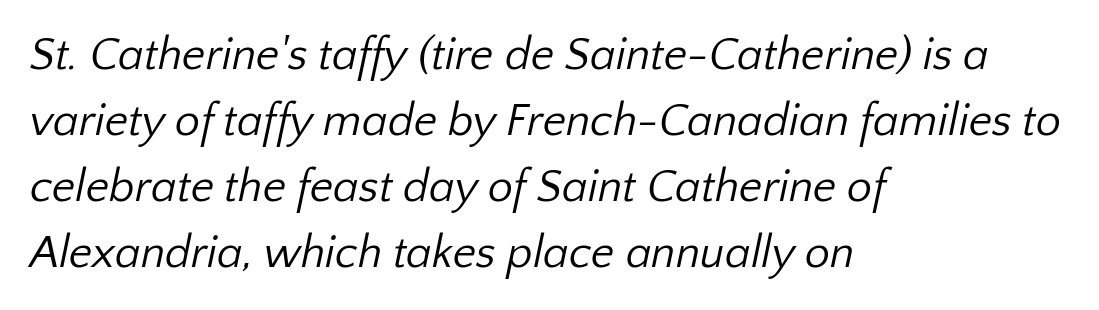
Q: Is the text bold? A: No.
Q: Is the typeface a serif or a sans-serif typeface? A: Sans-serif.
Q: Is the text underlined? A: No.
Q: How is the paragraph aligned? A: Left-aligned.
Q: Is the spacing between letters normal or unusually wide? A: Normal.
Q: Is the spacing between lines tight, normal or loose? A: Normal.
Q: Width (condensed, normal, or wide)? A: Normal.
Q: Stroke contrast? A: Low.
Q: x-height? A: Medium.
Q: Monospaced? A: No.
